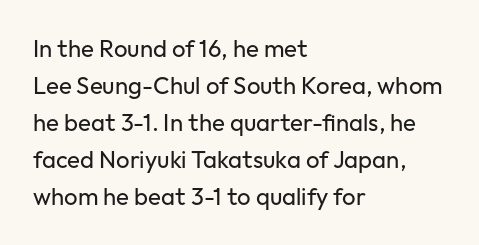
{"italic": "no", "bold": "no", "underline": "no", "align": "left", "line_spacing": "normal", "line_spacing_ratio": 1.54, "letter_spacing": "normal", "letter_spacing_em": 0.0, "glyph_px": 24}
